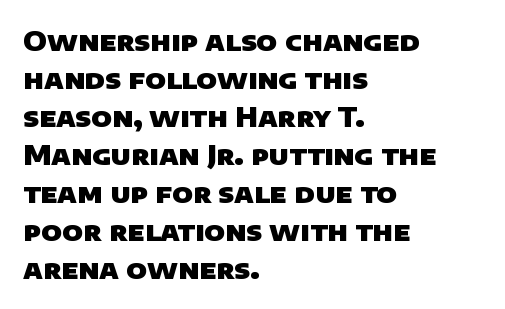
Q: Is the text bold? A: Yes.
Q: Is the text underlined? A: No.
Q: How is the paragraph aligned? A: Left-aligned.
Q: Is the spacing between letters normal or unusually wide? A: Normal.
Q: Is the spacing between lines tight, normal or loose? A: Normal.
